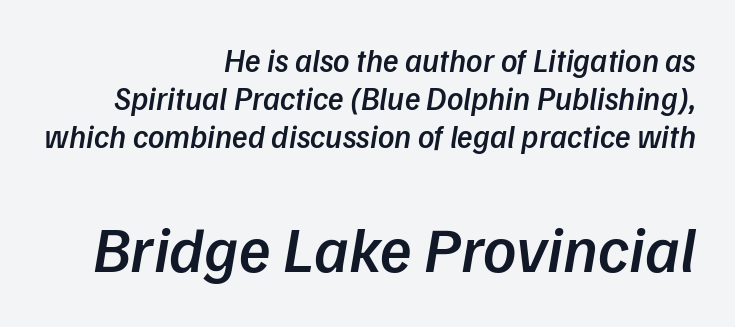
Q: Is the text bold? A: Semi-bold.
Q: Is the typeface a serif or a sans-serif typeface? A: Sans-serif.
Q: Is the text underlined? A: No.
Q: How is the paragraph aligned? A: Right-aligned.
Q: Is the spacing between letters normal or unusually wide? A: Normal.
Q: Which block of text is set in a larger size, the first (top) or the second (bottom)? A: The second (bottom) one.
Q: Width (condensed, normal, or wide)? A: Normal.
Q: Stroke contrast? A: Low.
Q: x-height? A: Medium.
Q: Monospaced? A: No.
